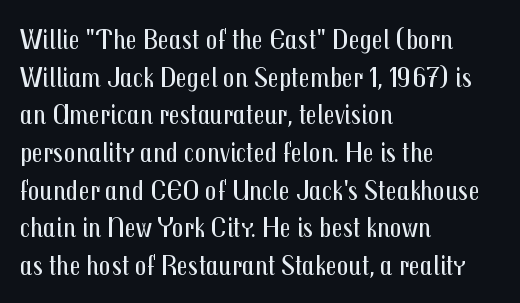
{"serif": "no", "italic": "no", "bold": "no", "weight": "regular", "width": "condensed", "stroke_contrast": "medium", "x_height": "medium", "monospaced": "no", "underline": "no", "align": "left", "line_spacing": "normal", "line_spacing_ratio": 1.3, "letter_spacing": "normal", "letter_spacing_em": 0.0, "glyph_px": 29}
